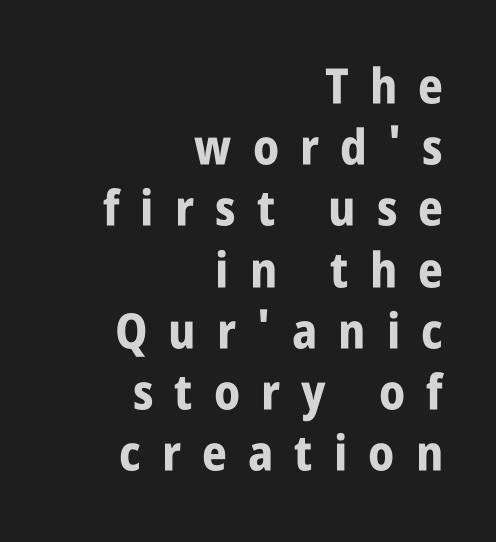
{"serif": "no", "italic": "no", "bold": "yes", "weight": "bold", "width": "condensed", "stroke_contrast": "low", "x_height": "large", "monospaced": "no", "underline": "no", "align": "right", "line_spacing": "normal", "line_spacing_ratio": 1.25, "letter_spacing": "wide", "letter_spacing_em": 0.43, "glyph_px": 49}
